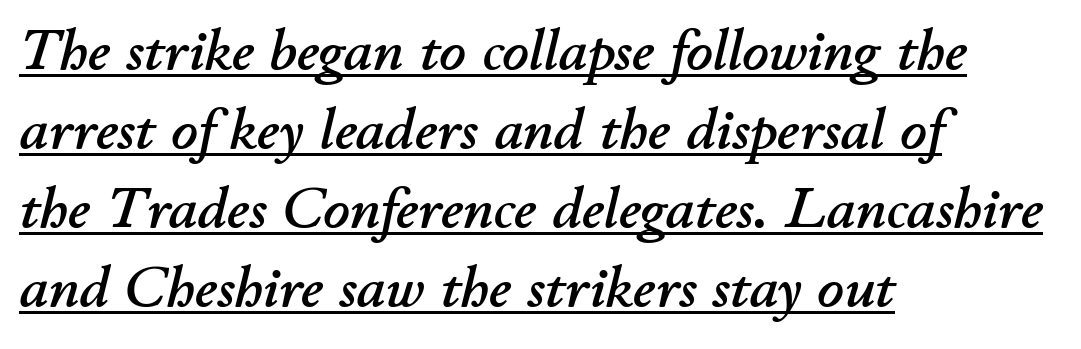
{"italic": "yes", "lean": "right", "slant_degrees": 11, "width": "normal", "stroke_contrast": "low", "x_height": "small", "monospaced": "no", "underline": "yes", "align": "left", "line_spacing": "normal", "line_spacing_ratio": 1.36, "letter_spacing": "normal", "letter_spacing_em": 0.0, "glyph_px": 58}
